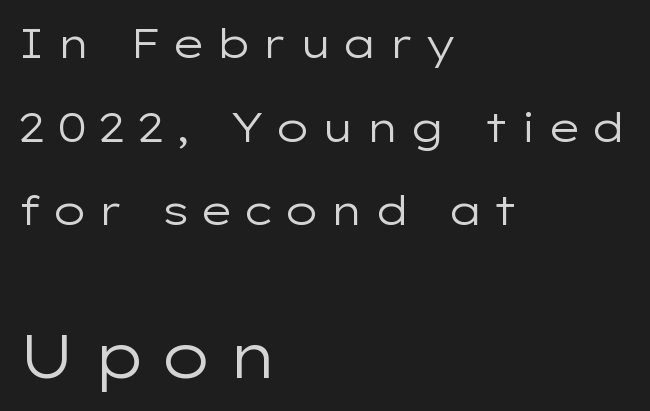
The image shows 61 px regular-weight, wide sans-serif type, upright; set left-aligned, loose line spacing (2.04x), unusually wide letter spacing (+0.24 em), not underlined; the second (bottom) block is 1.49x larger; low stroke contrast and a medium x-height.
